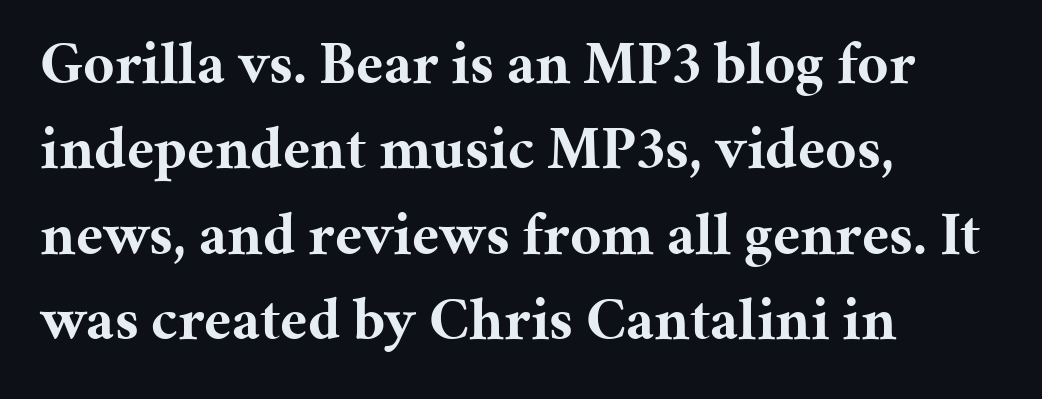
Font category for this specimen: serif. In CSS terms this would be text-align: left. Students, observe: this is what conventionally led text looks like. The tracking reads as untouched default to a designer's eye. The letters are bold, with thick, heavy strokes. Characters remain perfectly vertical along every line.
